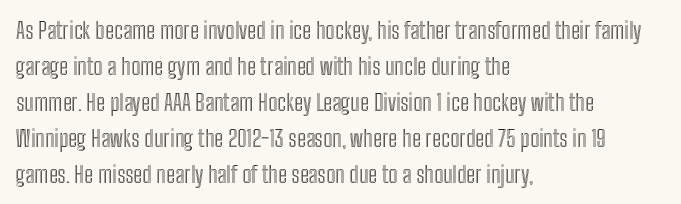
{"italic": "no", "underline": "no", "align": "left", "line_spacing": "normal", "line_spacing_ratio": 1.56, "letter_spacing": "normal", "letter_spacing_em": 0.0, "glyph_px": 23}
